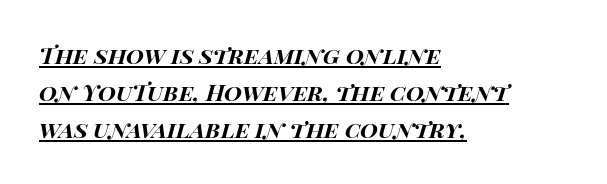
{"italic": "yes", "lean": "right", "slant_degrees": 15, "bold": "yes", "underline": "yes", "align": "left", "line_spacing": "normal", "line_spacing_ratio": 1.61, "letter_spacing": "normal", "letter_spacing_em": 0.0, "glyph_px": 23}
